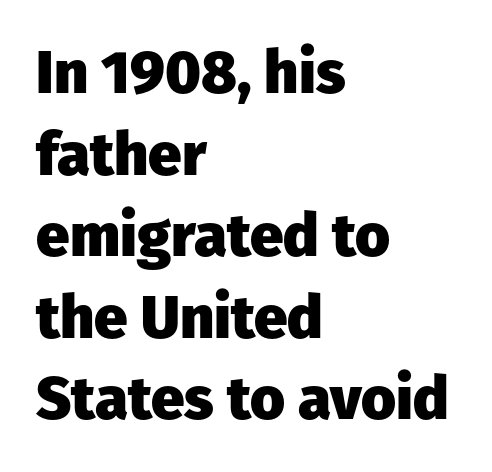
{"serif": "no", "italic": "no", "bold": "yes", "weight": "heavy", "width": "normal", "stroke_contrast": "low", "x_height": "medium", "monospaced": "no", "underline": "no", "align": "left", "line_spacing": "normal", "line_spacing_ratio": 1.36, "letter_spacing": "normal", "letter_spacing_em": 0.0, "glyph_px": 60}
